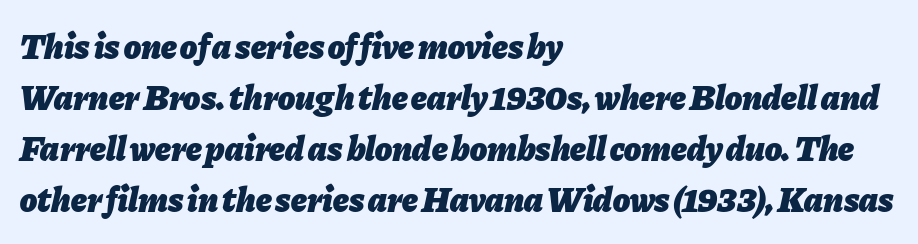
Q: Is the text bold? A: Yes.
Q: Is the text italic (slanted)? A: Yes, it leans right by about 11 degrees.
Q: Is the text underlined? A: No.
Q: How is the paragraph aligned? A: Left-aligned.
Q: Is the spacing between letters normal or unusually wide? A: Normal.
Q: Is the spacing between lines tight, normal or loose? A: Normal.
Q: Width (condensed, normal, or wide)? A: Normal.
Q: Stroke contrast? A: Low.
Q: x-height? A: Medium.
Q: Monospaced? A: No.
